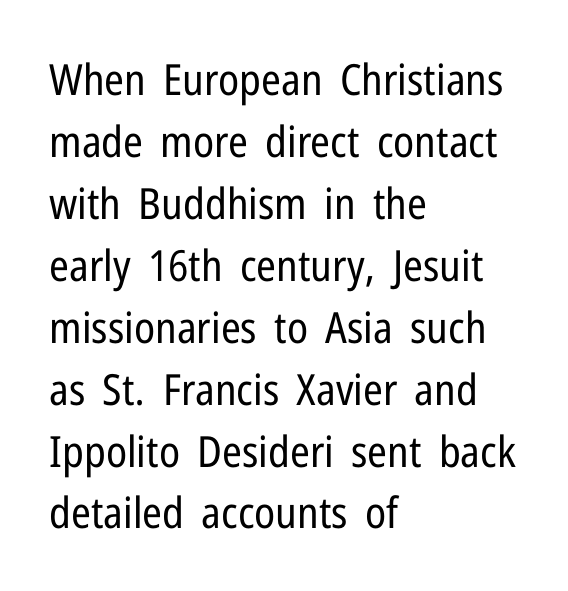
Q: Is the text bold? A: No.
Q: Is the text italic (slanted)? A: No, it is upright.
Q: Is the typeface a serif or a sans-serif typeface? A: Sans-serif.
Q: Is the text underlined? A: No.
Q: How is the paragraph aligned? A: Left-aligned.
Q: Is the spacing between letters normal or unusually wide? A: Normal.
Q: Is the spacing between lines tight, normal or loose? A: Normal.
Q: Width (condensed, normal, or wide)? A: Condensed.
Q: Stroke contrast? A: Low.
Q: x-height? A: Medium.
Q: Monospaced? A: No.
